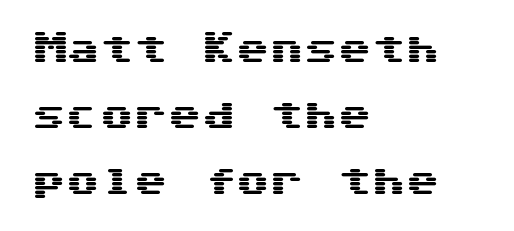
Tall strokes in this sample are plumb rather than angled. Classification — sans serif. Teacher's note: observe the even left margin — that is flush-left alignment. Students, note that the glyphs here touch the page at normal intervals. Reading down the column, the eye jumps a long way to each next line. Honestly, there is no underline to notice here at all.
